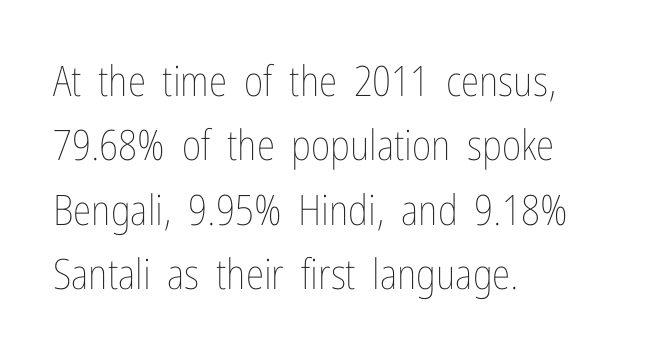
The image shows 42 px thin, condensed type, upright; set left-aligned, normal line spacing (1.53x), normal letter spacing, not underlined; low stroke contrast and a medium x-height.
